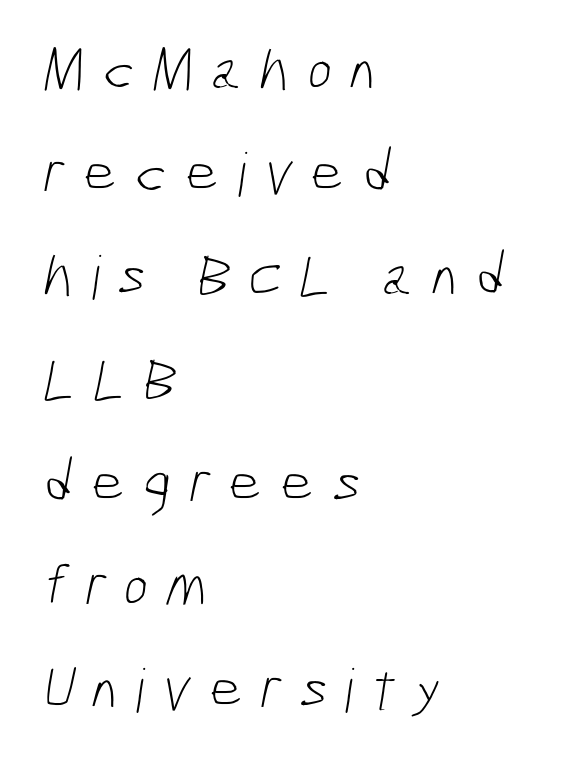
Q: Is the text bold? A: No.
Q: Is the typeface a serif or a sans-serif typeface? A: Sans-serif.
Q: Is the text underlined? A: No.
Q: How is the paragraph aligned? A: Left-aligned.
Q: Is the spacing between letters normal or unusually wide? A: Unusually wide.
Q: Width (condensed, normal, or wide)? A: Condensed.
Q: Stroke contrast? A: Low.
Q: x-height? A: Medium.
Q: Monospaced? A: No.
